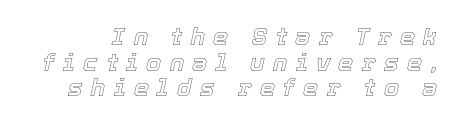
Each word looks stretched out because of the extra space between its letters. Honestly, there is no underline to notice here at all. The specimen reads as italic at a glance. In terms of leading, this rendering errs on the cramped side.
